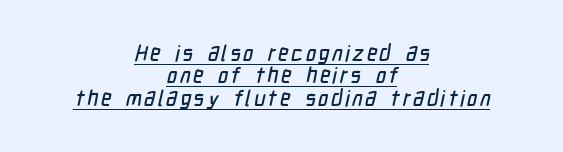
The whitespace from short lines is split evenly between both sides. Decoration check: the copy is underlined. The space between consecutive lines is stingy.
